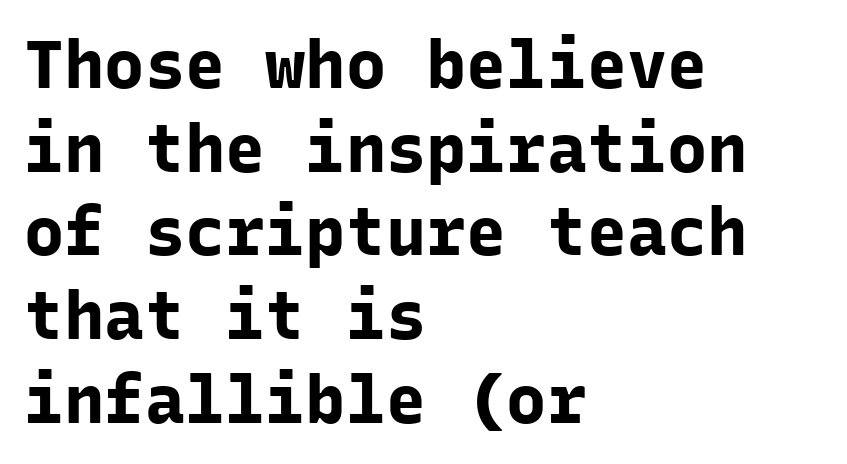
The image shows 67 px bold sans-serif type, upright, monospaced; set left-aligned, normal line spacing (1.25x), normal letter spacing, not underlined; low stroke contrast and a medium x-height.
